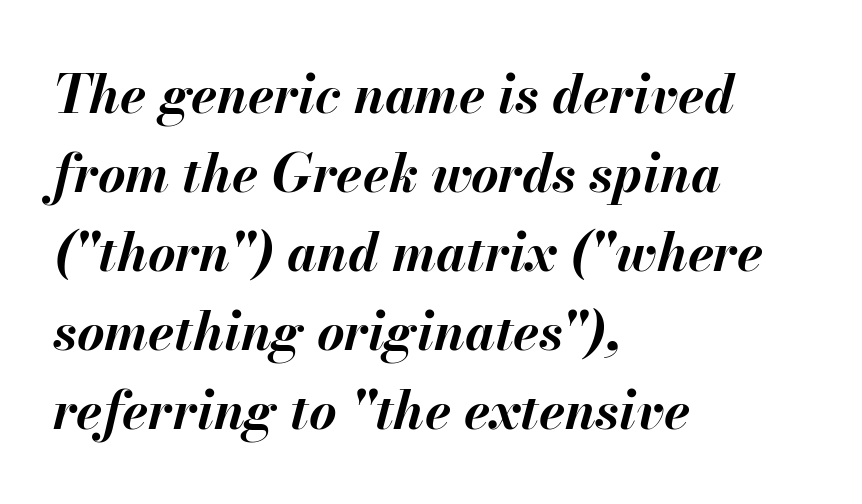
{"italic": "yes", "lean": "right", "slant_degrees": 13, "bold": "yes", "weight": "bold", "width": "normal", "stroke_contrast": "medium", "x_height": "small", "monospaced": "no", "underline": "no", "align": "left", "line_spacing": "normal", "line_spacing_ratio": 1.49, "letter_spacing": "normal", "letter_spacing_em": 0.0, "glyph_px": 53}
